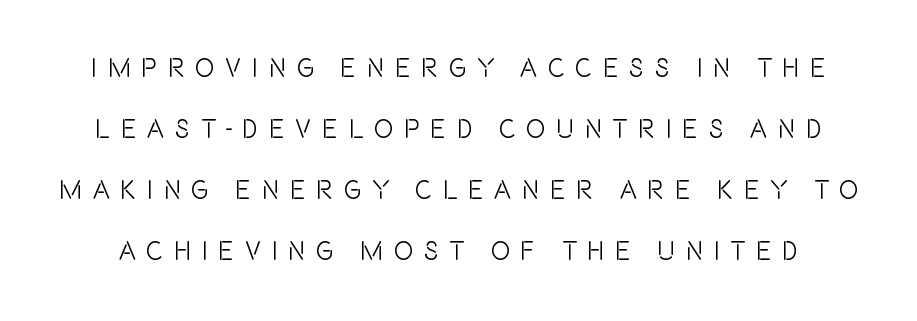
Lines of text with bare space underneath. If you drew a line through each stem, it would be perfectly vertical. The gaps between neighbouring characters are conspicuously large. Successive baselines arrive slowly, with a big drop between each.
